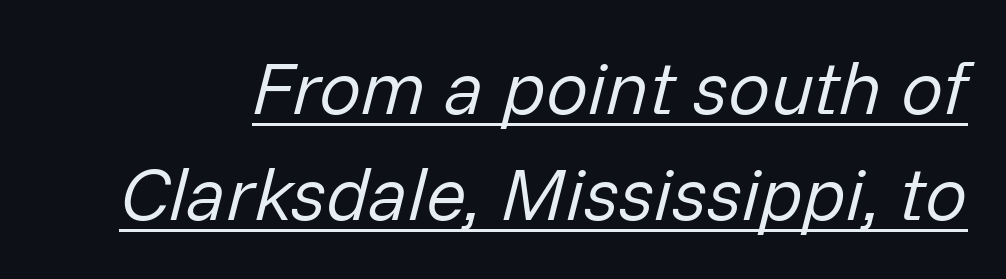
Q: Is the text bold? A: No.
Q: Is the text italic (slanted)? A: Yes, it leans right by about 14 degrees.
Q: Is the text underlined? A: Yes.
Q: Is the spacing between letters normal or unusually wide? A: Normal.
Q: Is the spacing between lines tight, normal or loose? A: Normal.
Q: Width (condensed, normal, or wide)? A: Normal.
Q: Stroke contrast? A: Low.
Q: x-height? A: Medium.
Q: Monospaced? A: No.
